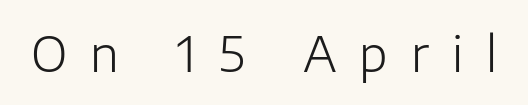
Q: Is the text bold? A: No.
Q: Is the text italic (slanted)? A: No, it is upright.
Q: Is the typeface a serif or a sans-serif typeface? A: Sans-serif.
Q: Is the text underlined? A: No.
Q: Is the spacing between letters normal or unusually wide? A: Unusually wide.
Q: Width (condensed, normal, or wide)? A: Normal.
Q: Stroke contrast? A: Low.
Q: x-height? A: Medium.
Q: Monospaced? A: No.
